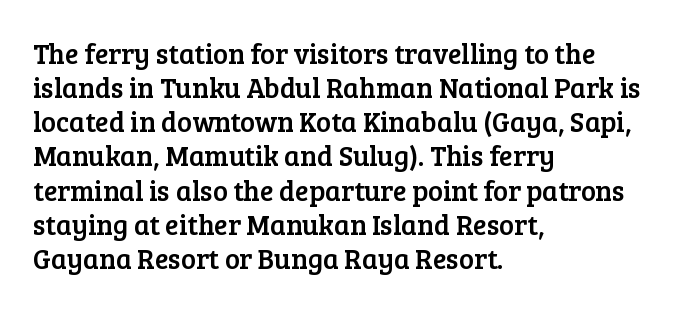
The image shows 28 px serif type, upright; set left-aligned, line spacing 1.22x, normal letter spacing, not underlined; low stroke contrast and a medium x-height.
